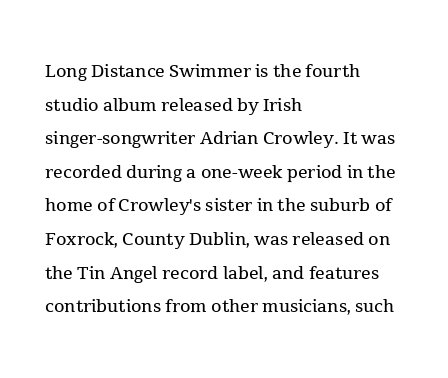
Q: Is the text bold? A: No.
Q: Is the text italic (slanted)? A: No, it is upright.
Q: Is the text underlined? A: No.
Q: How is the paragraph aligned? A: Left-aligned.
Q: Is the spacing between letters normal or unusually wide? A: Normal.
Q: Is the spacing between lines tight, normal or loose? A: Normal.
